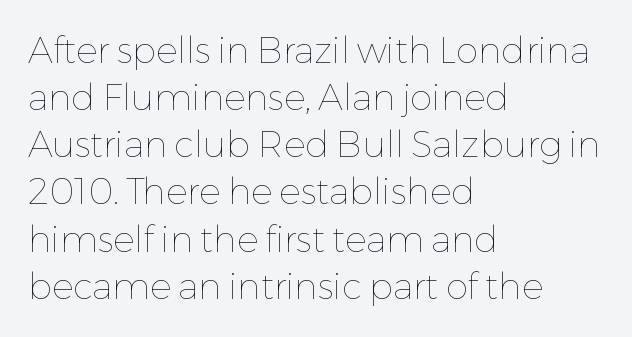
Looks like regular typesetting: each glyph gets only the width it needs. Line beginnings align vertically; line endings do not. Underline: absent. The horizontal fit of the characters is conventional and even. The typeface has the unassuming heft of standard copy or less. Posture: vertical.
